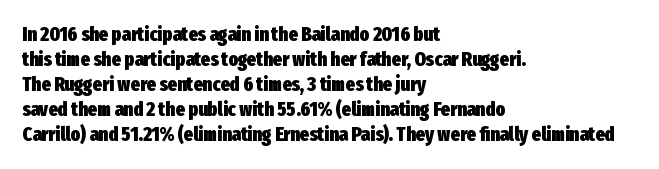
The baseline area is clear. Ordinary non-slanted type is in use. Look at the tracking — it's just the regular setting, nothing added. These lines carry a lot of weight — the face is fully bold.
